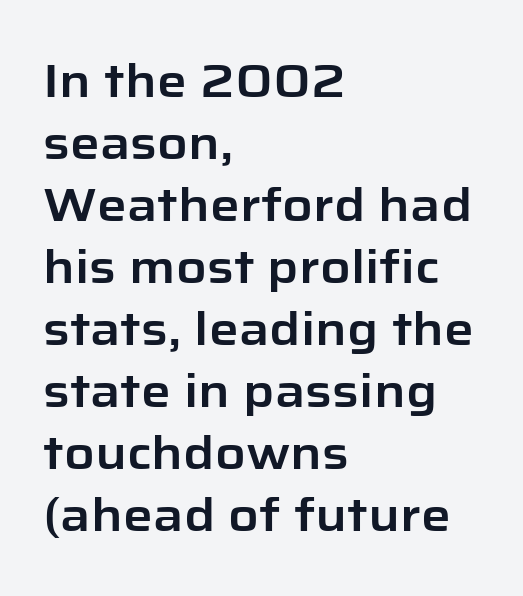
Q: Is the text italic (slanted)? A: No, it is upright.
Q: Is the typeface a serif or a sans-serif typeface? A: Sans-serif.
Q: Is the text underlined? A: No.
Q: How is the paragraph aligned? A: Left-aligned.
Q: Is the spacing between letters normal or unusually wide? A: Normal.
Q: Is the spacing between lines tight, normal or loose? A: Normal.
Q: Width (condensed, normal, or wide)? A: Normal.
Q: Stroke contrast? A: Low.
Q: x-height? A: Medium.
Q: Monospaced? A: No.
